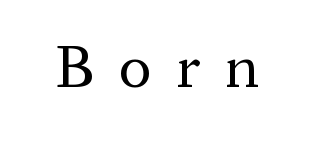
Q: Is the text bold? A: No.
Q: Is the text italic (slanted)? A: No, it is upright.
Q: Is the typeface a serif or a sans-serif typeface? A: Serif.
Q: Is the text underlined? A: No.
Q: Is the spacing between letters normal or unusually wide? A: Unusually wide.
Q: Width (condensed, normal, or wide)? A: Normal.
Q: Stroke contrast? A: Medium.
Q: x-height? A: Medium.
Q: Monospaced? A: No.
